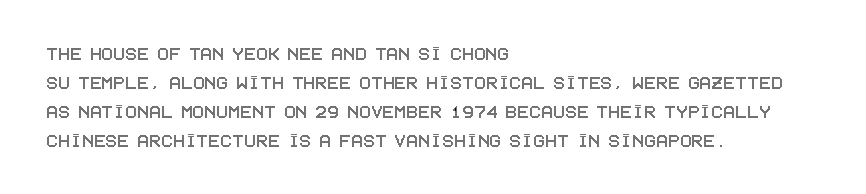
{"italic": "no", "underline": "no", "align": "left", "line_spacing": "normal", "line_spacing_ratio": 1.32, "letter_spacing": "normal", "letter_spacing_em": 0.0, "glyph_px": 22}
